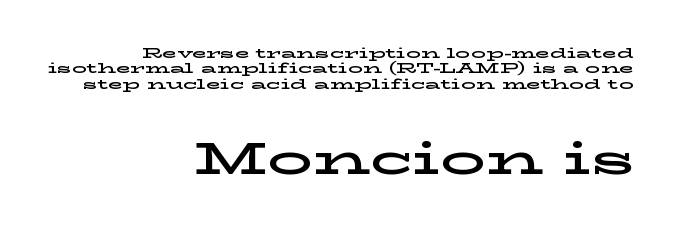
{"serif": "yes", "italic": "no", "width": "wide", "stroke_contrast": "low", "x_height": "medium", "monospaced": "no", "underline": "no", "align": "right", "line_spacing": "tight", "line_spacing_ratio": 1.03, "letter_spacing": "normal", "letter_spacing_em": 0.0, "larger_block": "second", "size_ratio": 3.0, "glyph_px": 45}
